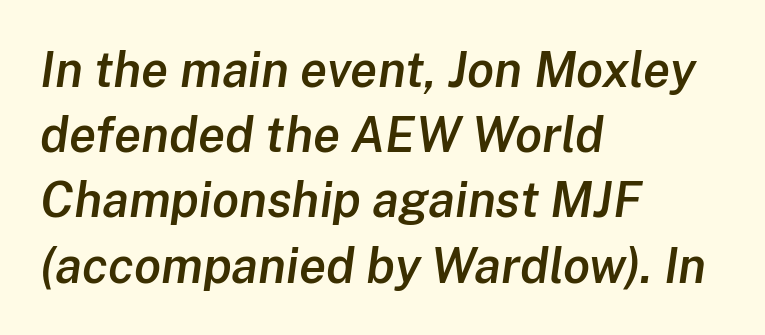
{"italic": "yes", "lean": "right", "slant_degrees": 8, "bold": "semi", "weight": "semibold", "width": "normal", "stroke_contrast": "low", "x_height": "medium", "monospaced": "no", "underline": "no", "align": "left", "line_spacing": "normal", "line_spacing_ratio": 1.33, "letter_spacing": "normal", "letter_spacing_em": 0.0, "glyph_px": 49}
